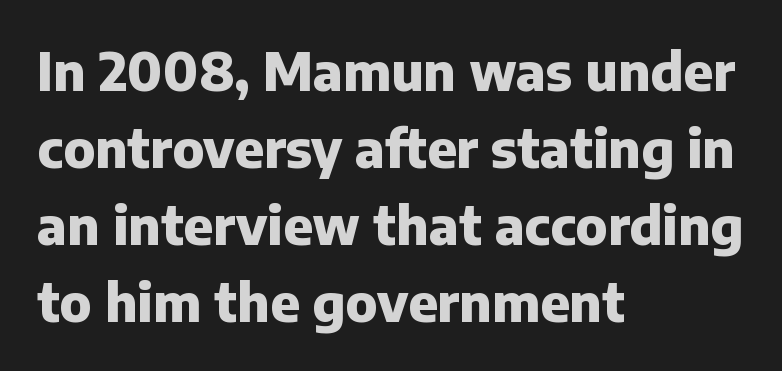
{"serif": "no", "italic": "no", "bold": "yes", "weight": "heavy", "width": "normal", "stroke_contrast": "low", "x_height": "medium", "monospaced": "no", "underline": "no", "align": "left", "line_spacing": "normal", "line_spacing_ratio": 1.48, "letter_spacing": "normal", "letter_spacing_em": 0.0, "glyph_px": 52}
